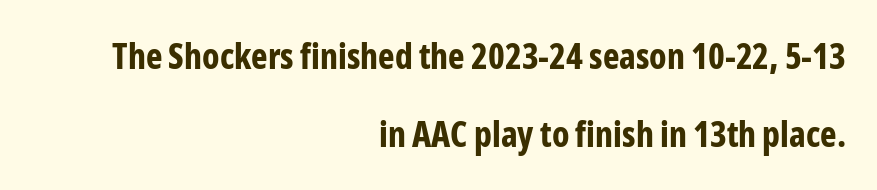
Line spacing here is loose. Compared with typical body copy, the letter spacing here is the same. The letters advance in unequal steps, a hallmark of proportional type. Typographic density is high because the face is bold. These lines stack with their right ends in a neat column. The passage shown is not underscored anywhere.
